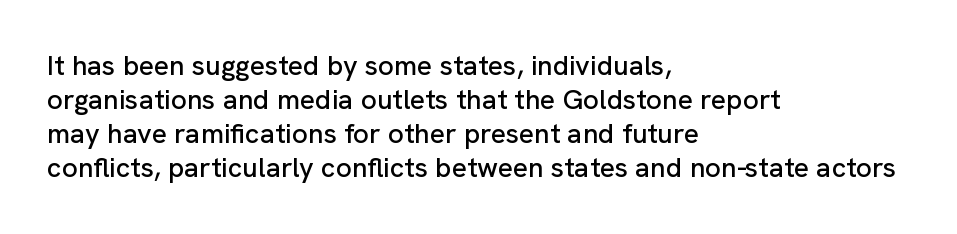
{"serif": "no", "italic": "no", "width": "normal", "stroke_contrast": "low", "x_height": "medium", "monospaced": "no", "underline": "no", "align": "left", "line_spacing_ratio": 1.22, "letter_spacing": "normal", "letter_spacing_em": 0.0, "glyph_px": 28}
